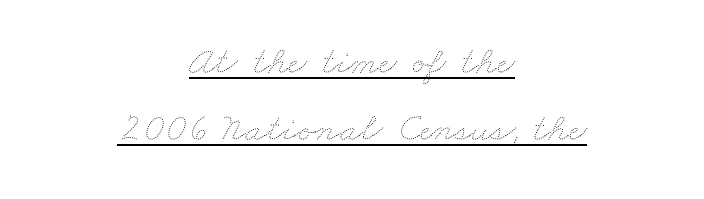
Q: Is the text bold? A: No.
Q: Is the text underlined? A: Yes.
Q: How is the paragraph aligned? A: Centered.
Q: Is the spacing between letters normal or unusually wide? A: Normal.
Q: Is the spacing between lines tight, normal or loose? A: Normal.
Q: Width (condensed, normal, or wide)? A: Wide.
Q: Stroke contrast? A: Medium.
Q: x-height? A: Small.
Q: Monospaced? A: No.
